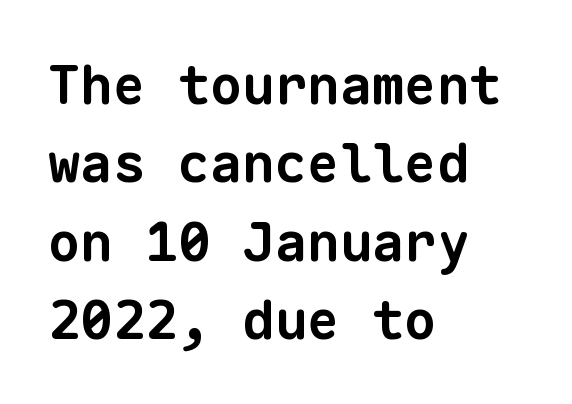
{"serif": "no", "bold": "yes", "weight": "bold", "width": "normal", "stroke_contrast": "low", "x_height": "medium", "monospaced": "yes", "underline": "no", "align": "left", "line_spacing": "normal", "line_spacing_ratio": 1.45, "letter_spacing": "normal", "letter_spacing_em": 0.0, "glyph_px": 54}
